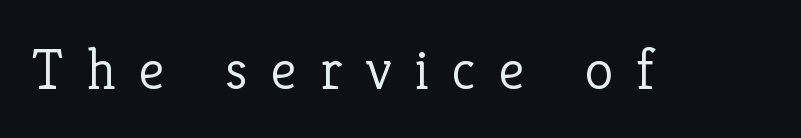
Q: Is the text bold? A: No.
Q: Is the text italic (slanted)? A: No, it is upright.
Q: Is the typeface a serif or a sans-serif typeface? A: Serif.
Q: Is the text underlined? A: No.
Q: Is the spacing between letters normal or unusually wide? A: Unusually wide.
Q: Width (condensed, normal, or wide)? A: Normal.
Q: Stroke contrast? A: Low.
Q: x-height? A: Medium.
Q: Monospaced? A: No.
